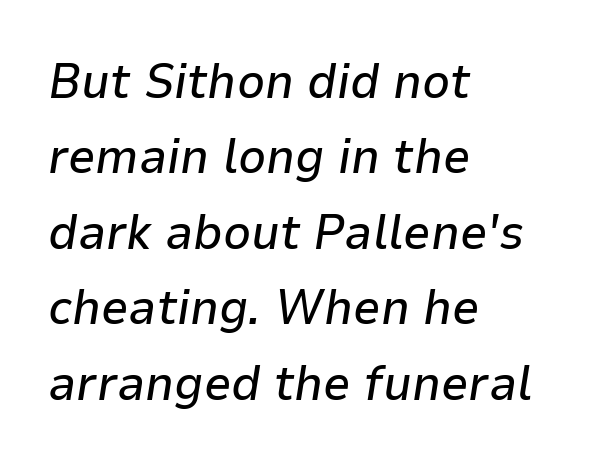
The image shows 49 px text type, italic (leaning right); set left-aligned, normal line spacing (1.54x), normal letter spacing, not underlined; low stroke contrast and a medium x-height.
